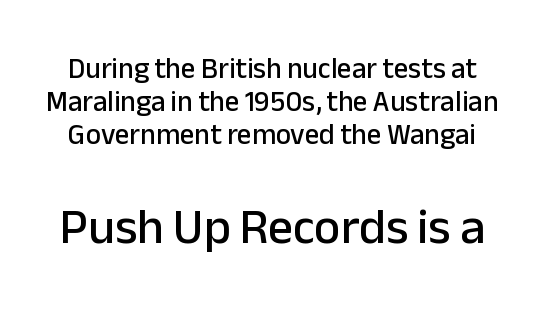
{"serif": "no", "italic": "no", "width": "normal", "stroke_contrast": "low", "x_height": "medium", "monospaced": "no", "underline": "no", "line_spacing": "tight", "line_spacing_ratio": 1.14, "letter_spacing": "normal", "letter_spacing_em": 0.0, "larger_block": "second", "size_ratio": 1.72, "glyph_px": 50}
